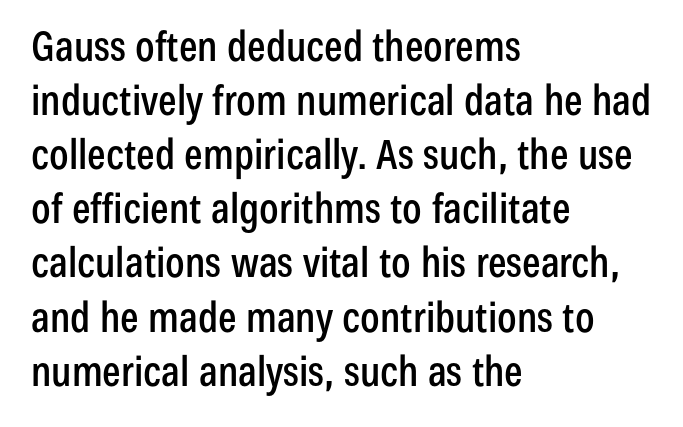
{"serif": "no", "italic": "no", "width": "condensed", "stroke_contrast": "low", "x_height": "medium", "monospaced": "no", "underline": "no", "align": "left", "line_spacing": "normal", "line_spacing_ratio": 1.32, "letter_spacing": "normal", "letter_spacing_em": 0.0, "glyph_px": 41}
